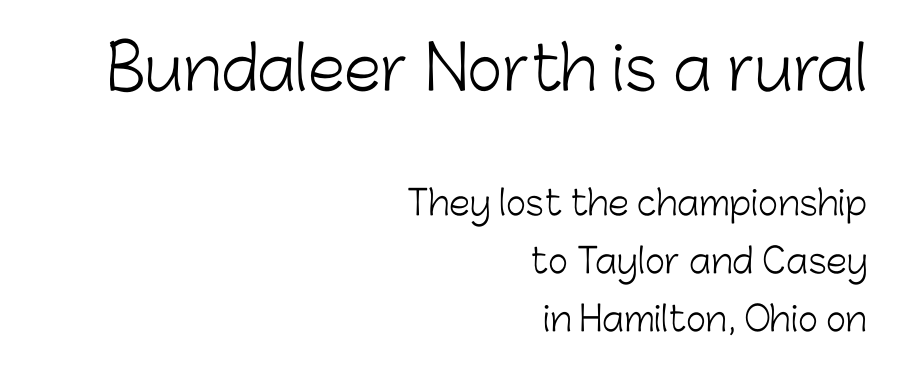
Q: Is the text bold? A: No.
Q: Is the text italic (slanted)? A: No, it is upright.
Q: Is the typeface a serif or a sans-serif typeface? A: Sans-serif.
Q: Is the text underlined? A: No.
Q: How is the paragraph aligned? A: Right-aligned.
Q: Is the spacing between letters normal or unusually wide? A: Normal.
Q: Is the spacing between lines tight, normal or loose? A: Normal.
Q: Which block of text is set in a larger size, the first (top) or the second (bottom)? A: The first (top) one.
Q: Width (condensed, normal, or wide)? A: Normal.
Q: Stroke contrast? A: Low.
Q: x-height? A: Medium.
Q: Monospaced? A: No.
